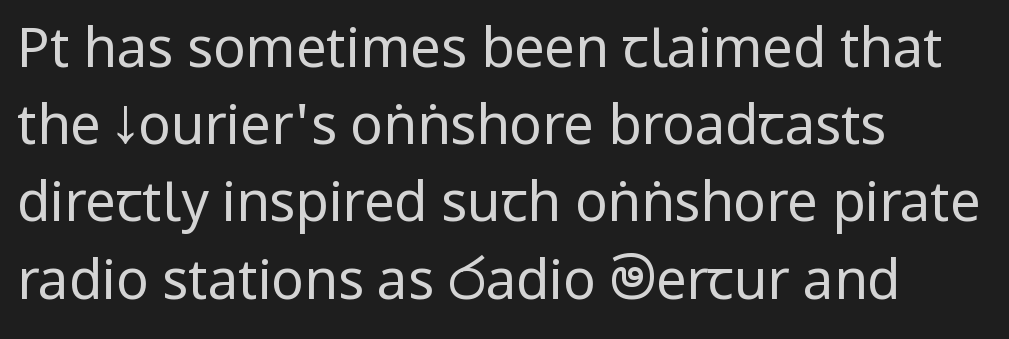
Q: Is the text bold? A: No.
Q: Is the text italic (slanted)? A: No, it is upright.
Q: Is the typeface a serif or a sans-serif typeface? A: Sans-serif.
Q: Is the text underlined? A: No.
Q: How is the paragraph aligned? A: Left-aligned.
Q: Is the spacing between letters normal or unusually wide? A: Normal.
Q: Is the spacing between lines tight, normal or loose? A: Normal.
Q: Width (condensed, normal, or wide)? A: Condensed.
Q: Stroke contrast? A: Low.
Q: x-height? A: Large.
Q: Monospaced? A: No.
